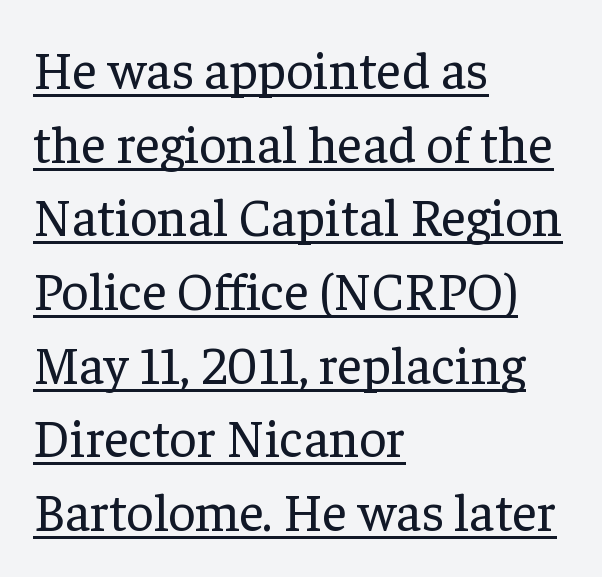
The lettering stays uniformly vertical, giving the passage a roman look. Weight: in the light-to-regular range. The typesetter chose a ragged-right arrangement here. Caption: standard tracking, unaltered. Evenly set lines give the paragraph a standard silhouette.
